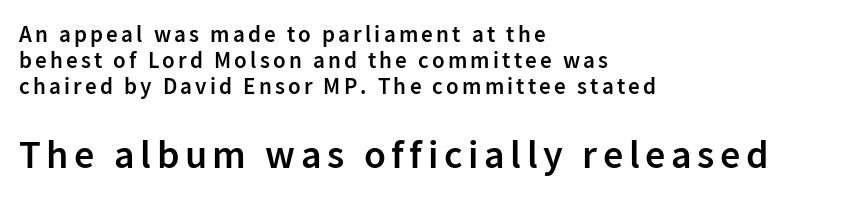
{"serif": "no", "italic": "no", "bold": "semi", "weight": "semibold", "width": "normal", "stroke_contrast": "low", "x_height": "medium", "monospaced": "no", "underline": "no", "align": "left", "line_spacing": "tight", "line_spacing_ratio": 1.12, "larger_block": "second", "size_ratio": 1.74, "glyph_px": 40}
